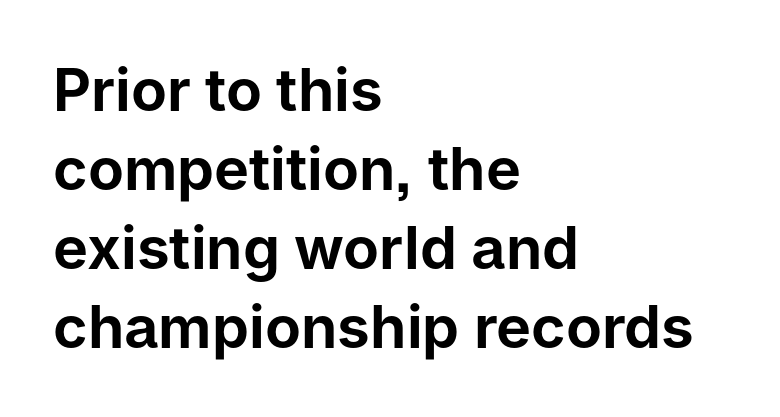
The image shows 59 px sans-serif type, upright; set left-aligned, normal line spacing (1.34x), normal letter spacing, not underlined; low stroke contrast and a medium x-height.
